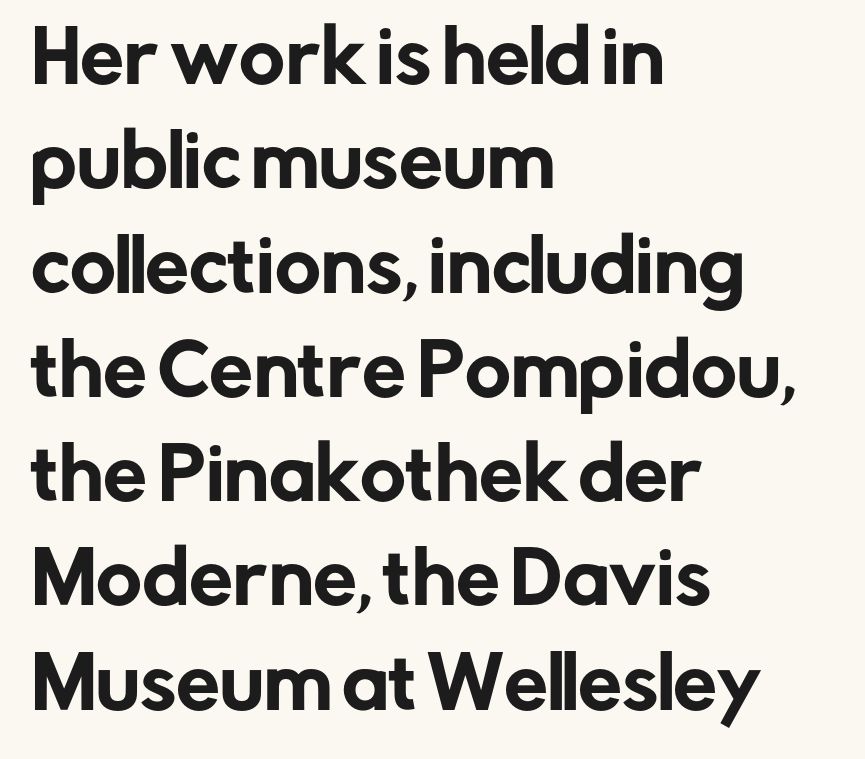
{"serif": "no", "italic": "no", "width": "normal", "stroke_contrast": "low", "x_height": "medium", "monospaced": "no", "underline": "no", "align": "left", "line_spacing": "normal", "line_spacing_ratio": 1.49, "letter_spacing": "normal", "letter_spacing_em": 0.0, "glyph_px": 70}
